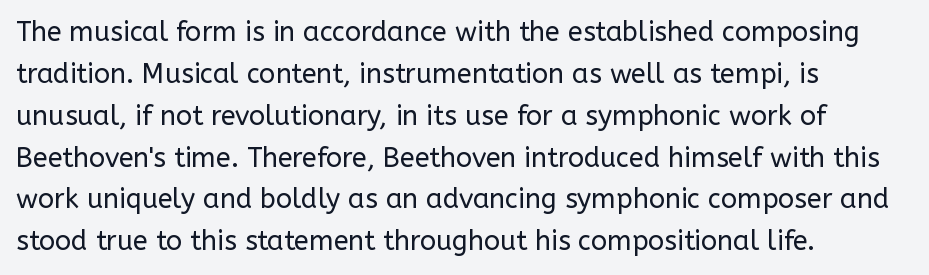
The image shows 27 px text type, upright; set left-aligned, normal line spacing (1.55x), normal letter spacing, not underlined.
